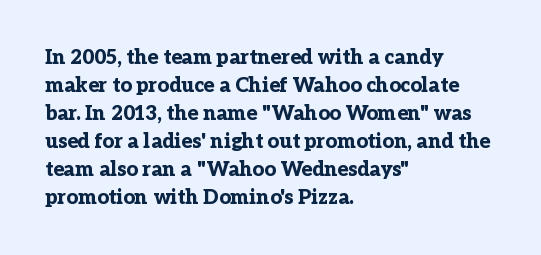
Q: Is the text bold? A: Yes.
Q: Is the text italic (slanted)? A: No, it is upright.
Q: Is the text underlined? A: No.
Q: How is the paragraph aligned? A: Left-aligned.
Q: Is the spacing between letters normal or unusually wide? A: Normal.
Q: Is the spacing between lines tight, normal or loose? A: Normal.
